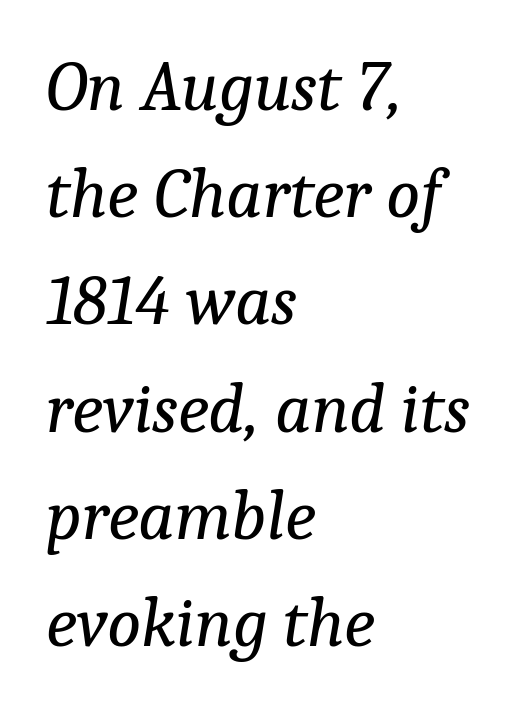
{"serif": "yes", "italic": "yes", "lean": "right", "slant_degrees": 9, "bold": "no", "weight": "regular", "width": "normal", "stroke_contrast": "low", "x_height": "medium", "monospaced": "no", "underline": "no", "align": "left", "line_spacing": "normal", "line_spacing_ratio": 1.51, "letter_spacing": "normal", "letter_spacing_em": 0.0, "glyph_px": 71}
